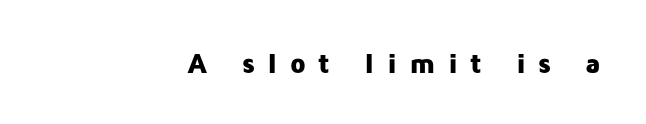
{"serif": "no", "italic": "no", "bold": "yes", "weight": "heavy", "width": "normal", "stroke_contrast": "low", "x_height": "medium", "monospaced": "no", "underline": "no", "align": "right", "letter_spacing": "wide", "letter_spacing_em": 0.44, "glyph_px": 28}
